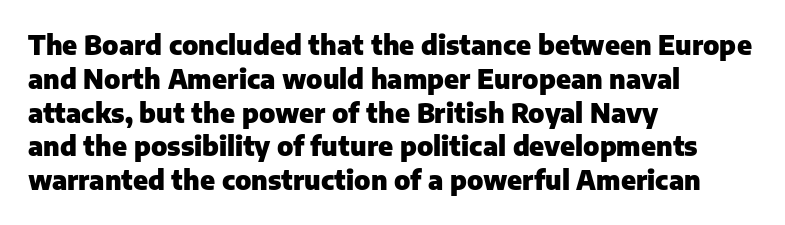
Notice how the stems are strictly vertical — no italics here. The passage shown is emphatically bold. Students, observe: this is what conventionally led text looks like. You could call the tracking neutral — neither tight nor loose. The ragged edge is on the right, which tells us the setting is flush left. Descenders are the only things crossing below the line.
